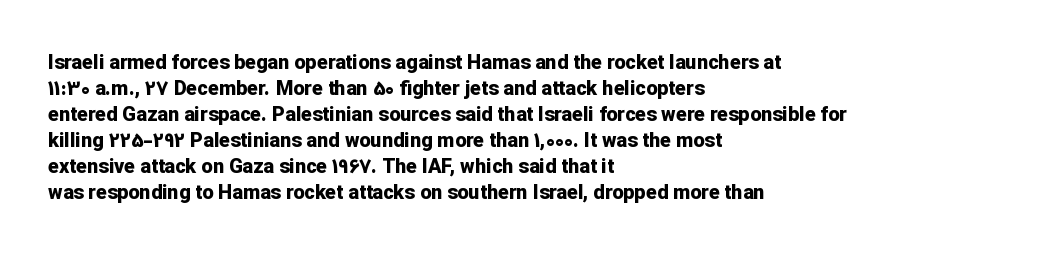
Q: Is the text bold? A: Yes.
Q: Is the text italic (slanted)? A: No, it is upright.
Q: Is the text underlined? A: No.
Q: How is the paragraph aligned? A: Left-aligned.
Q: Is the spacing between letters normal or unusually wide? A: Normal.
Q: Is the spacing between lines tight, normal or loose? A: Normal.
